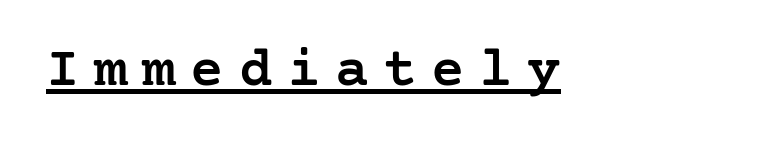
The strokes are fattened partway — semibold, not bold. The horizontal fit of the characters is loose and conspicuously gappy. Somebody hit Ctrl+U on this one — the words are underlined. Regarding serifs, this sample has them. Upright lettering throughout.
